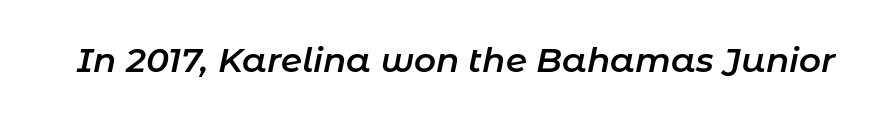
Q: Is the text bold? A: Semi-bold.
Q: Is the text italic (slanted)? A: Yes, it leans right by about 11 degrees.
Q: Is the text underlined? A: No.
Q: Is the spacing between letters normal or unusually wide? A: Normal.
Q: Width (condensed, normal, or wide)? A: Normal.
Q: Stroke contrast? A: Low.
Q: x-height? A: Medium.
Q: Monospaced? A: No.
